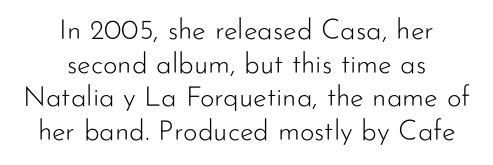
{"serif": "no", "italic": "no", "bold": "no", "weight": "light", "width": "normal", "stroke_contrast": "low", "x_height": "small", "monospaced": "no", "underline": "no", "align": "center", "line_spacing_ratio": 1.2, "letter_spacing": "normal", "letter_spacing_em": 0.0, "glyph_px": 28}
